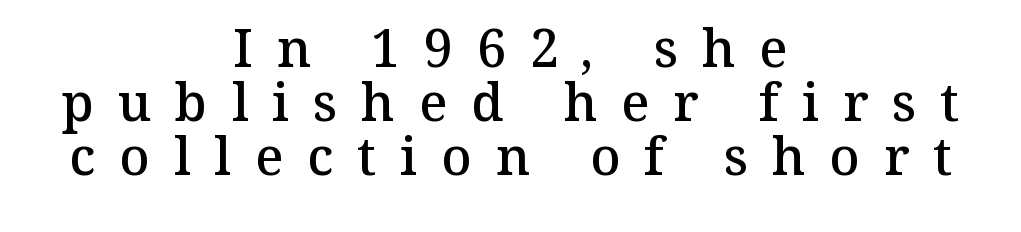
Q: Is the text bold? A: Semi-bold.
Q: Is the text italic (slanted)? A: No, it is upright.
Q: Is the typeface a serif or a sans-serif typeface? A: Serif.
Q: Is the text underlined? A: No.
Q: How is the paragraph aligned? A: Centered.
Q: Is the spacing between letters normal or unusually wide? A: Unusually wide.
Q: Is the spacing between lines tight, normal or loose? A: Tight.
Q: Width (condensed, normal, or wide)? A: Normal.
Q: Stroke contrast? A: Medium.
Q: x-height? A: Medium.
Q: Monospaced? A: No.
